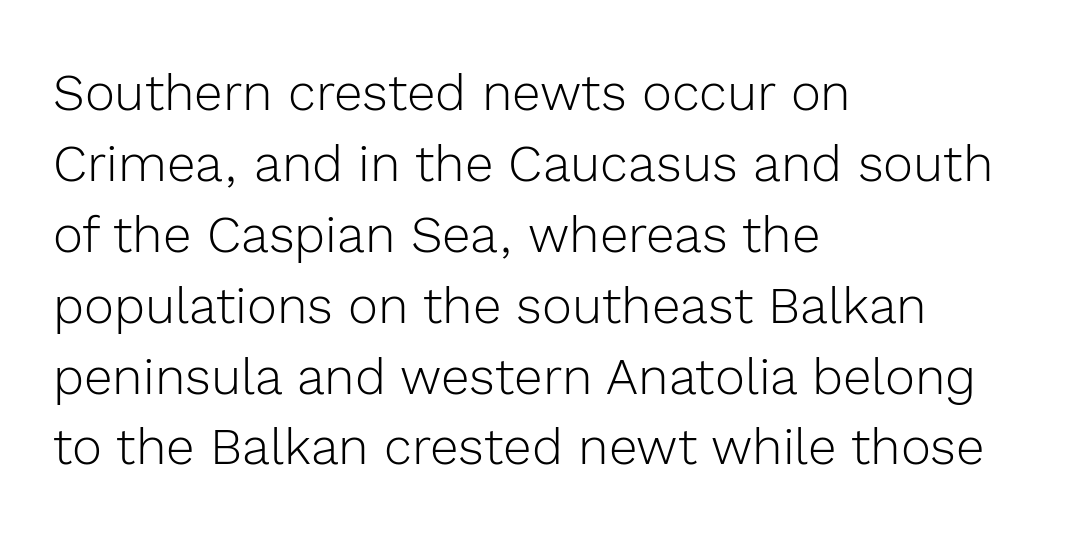
Is there much room between lines? A standard amount, neither cramped nor airy. The rendering keeps characters at their native spacing. Honestly, there is no underline to notice here at all. A typesetter would mark this as roman, not italic. This sample has the flowing, uneven cadence of proportional lettering. Heft: none added — not bold.
